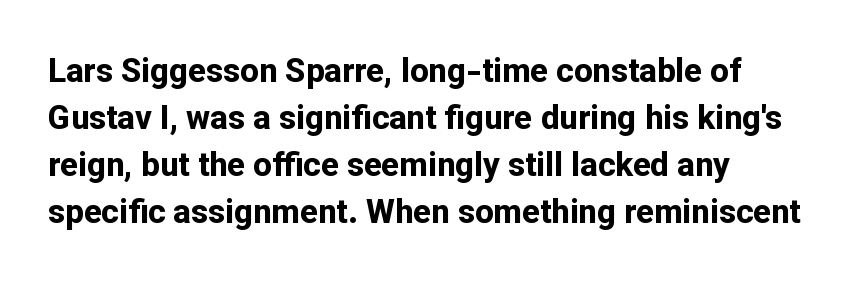
Q: Is the text bold? A: Yes.
Q: Is the text italic (slanted)? A: No, it is upright.
Q: Is the typeface a serif or a sans-serif typeface? A: Sans-serif.
Q: Is the text underlined? A: No.
Q: How is the paragraph aligned? A: Left-aligned.
Q: Is the spacing between letters normal or unusually wide? A: Normal.
Q: Is the spacing between lines tight, normal or loose? A: Normal.
Q: Width (condensed, normal, or wide)? A: Normal.
Q: Stroke contrast? A: Low.
Q: x-height? A: Medium.
Q: Monospaced? A: No.
